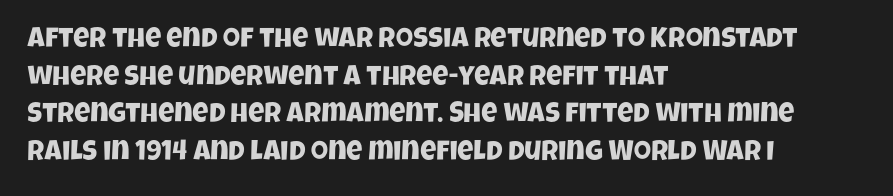
The letters sit at their default tracking, neither squeezed nor spread. Regarding serifs, this sample does without them. Proportional: the letters do not fall into vertical columns. Descender tails drop into unmarked territory. One-word summary of the alignment: left. The rows are spaced the way most documents space them.
